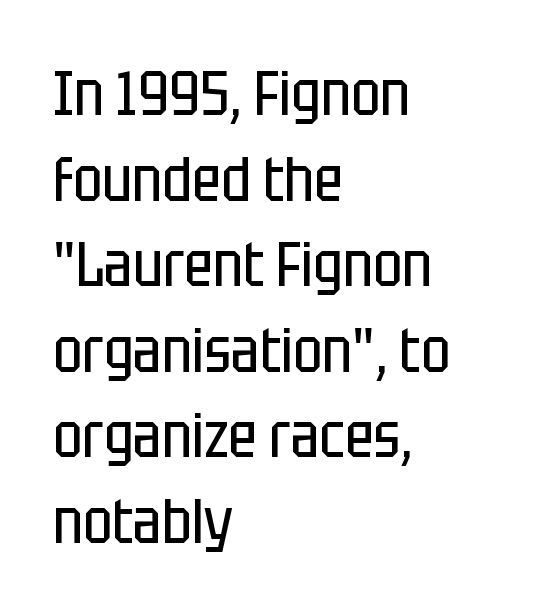
{"serif": "no", "italic": "no", "bold": "no", "weight": "regular", "width": "condensed", "stroke_contrast": "low", "x_height": "large", "monospaced": "no", "underline": "no", "align": "left", "line_spacing": "normal", "line_spacing_ratio": 1.38, "letter_spacing": "normal", "letter_spacing_em": 0.0, "glyph_px": 62}
